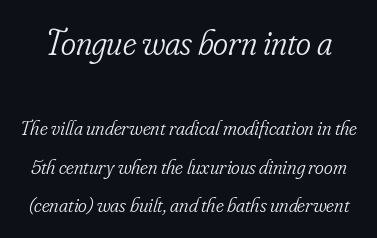
The image shows 36 px light, condensed serif type, italic (leaning right); set line spacing 1.84x, normal letter spacing, not underlined; the first (top) block is 1.71x larger; low stroke contrast and a small x-height.
